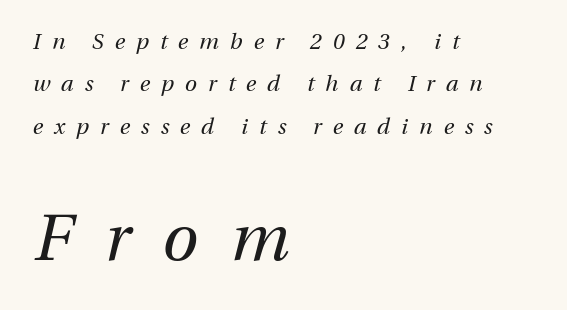
The composition opens small and finishes big. The lines are spread far apart with generous leading. Spacing verdict: proportional, widths tailored to each character. One-word summary of the alignment: left. Weight: not bold — regular or lighter. Characters are canted at an angle relative to the baseline's perpendicular.
